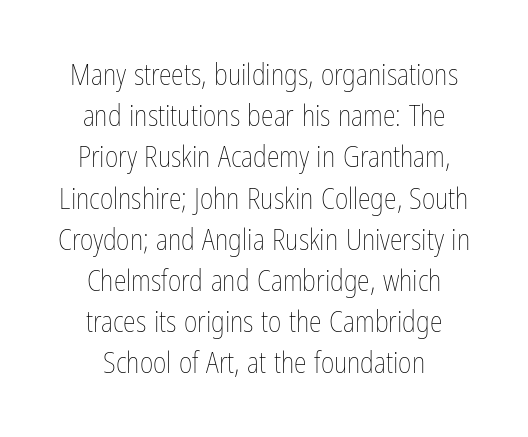
Q: Is the text bold? A: No.
Q: Is the text italic (slanted)? A: No, it is upright.
Q: Is the text underlined? A: No.
Q: How is the paragraph aligned? A: Centered.
Q: Is the spacing between letters normal or unusually wide? A: Normal.
Q: Is the spacing between lines tight, normal or loose? A: Normal.
Q: Width (condensed, normal, or wide)? A: Condensed.
Q: Stroke contrast? A: Low.
Q: x-height? A: Medium.
Q: Monospaced? A: No.
